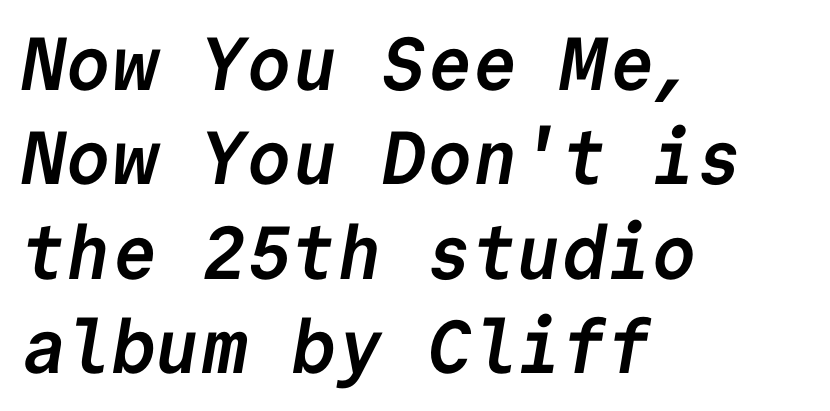
Q: Is the text bold? A: Yes.
Q: Is the typeface a serif or a sans-serif typeface? A: Sans-serif.
Q: Is the text underlined? A: No.
Q: How is the paragraph aligned? A: Left-aligned.
Q: Is the spacing between letters normal or unusually wide? A: Normal.
Q: Is the spacing between lines tight, normal or loose? A: Normal.
Q: Width (condensed, normal, or wide)? A: Normal.
Q: Stroke contrast? A: Low.
Q: x-height? A: Medium.
Q: Monospaced? A: Yes.
